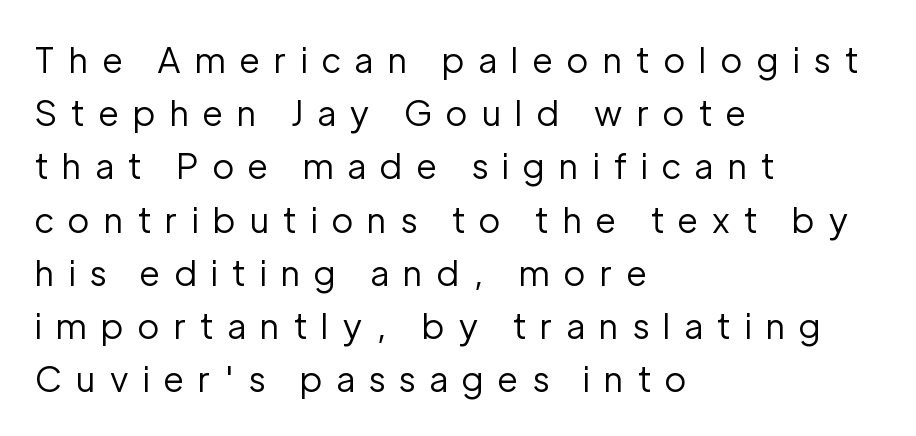
The image shows 35 px regular-weight sans-serif type, upright; set left-aligned, normal line spacing (1.52x), unusually wide letter spacing (+0.41 em), not underlined; low stroke contrast and a medium x-height.
